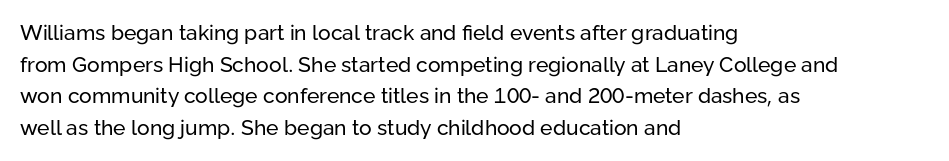
Style check: upright. Leftover space on each line is placed entirely after the last word. The rows are spaced the way most documents space them. The font is comparable to plain body text, perhaps lighter. Honestly, there is no underline to notice here at all. Nobody touched the tracking dial on this one.
